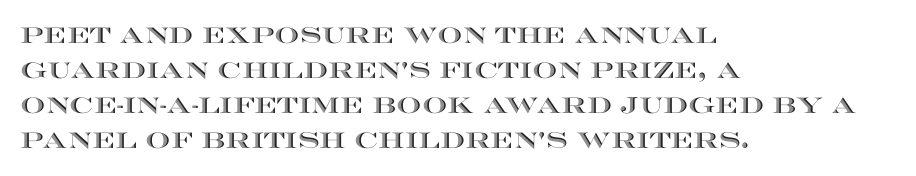
The vertical gap from one line to the next is medium. In terms of posture, this sample is upright. The ragged edge is on the right, which tells us the setting is flush left. Look at the tracking — it's just the regular setting, nothing added. Only glyphs here, with clear space below each row.
